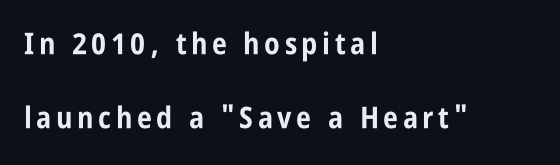
{"serif": "no", "italic": "no", "bold": "yes", "weight": "bold", "width": "condensed", "stroke_contrast": "low", "x_height": "large", "monospaced": "no", "underline": "no", "align": "left", "line_spacing": "loose", "line_spacing_ratio": 2.47, "glyph_px": 30}
